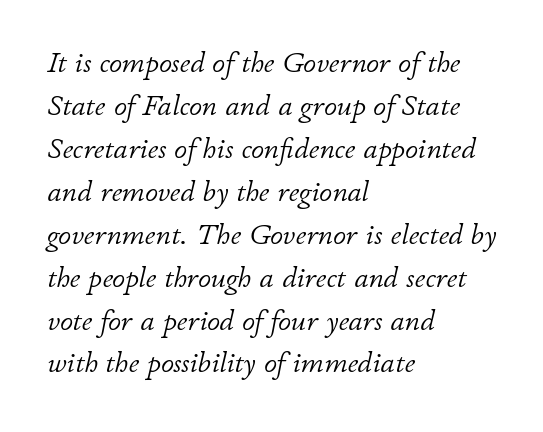
{"italic": "yes", "lean": "right", "slant_degrees": 11, "bold": "no", "weight": "light", "width": "normal", "stroke_contrast": "low", "x_height": "small", "monospaced": "no", "underline": "no", "align": "left", "line_spacing": "normal", "line_spacing_ratio": 1.48, "letter_spacing": "normal", "letter_spacing_em": 0.0, "glyph_px": 29}
